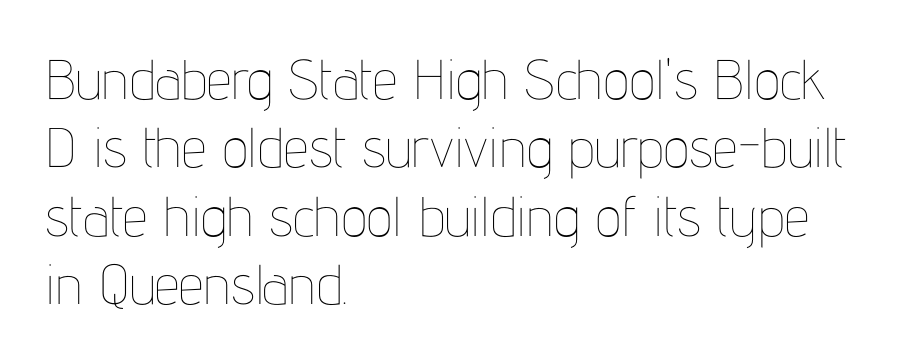
The image shows 56 px thin, condensed type, upright; set left-aligned, line spacing 1.22x, normal letter spacing, not underlined; low stroke contrast and a medium x-height.
